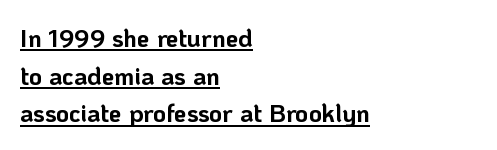
{"italic": "no", "bold": "yes", "underline": "yes", "align": "left", "line_spacing": "normal", "line_spacing_ratio": 1.51, "letter_spacing": "normal", "letter_spacing_em": 0.0, "glyph_px": 25}
